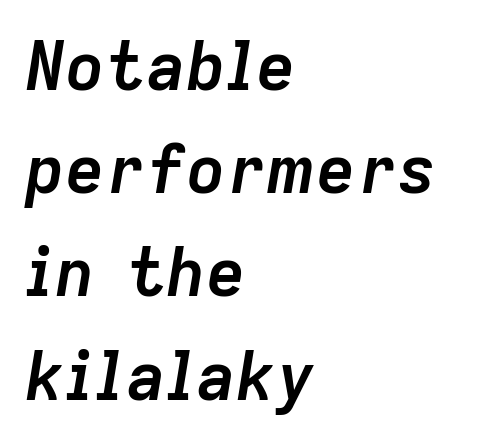
{"italic": "yes", "lean": "right", "slant_degrees": 9, "bold": "yes", "weight": "semibold", "width": "normal", "stroke_contrast": "low", "x_height": "medium", "monospaced": "no", "underline": "no", "align": "left", "line_spacing": "normal", "line_spacing_ratio": 1.54, "letter_spacing": "normal", "letter_spacing_em": 0.0, "glyph_px": 67}
